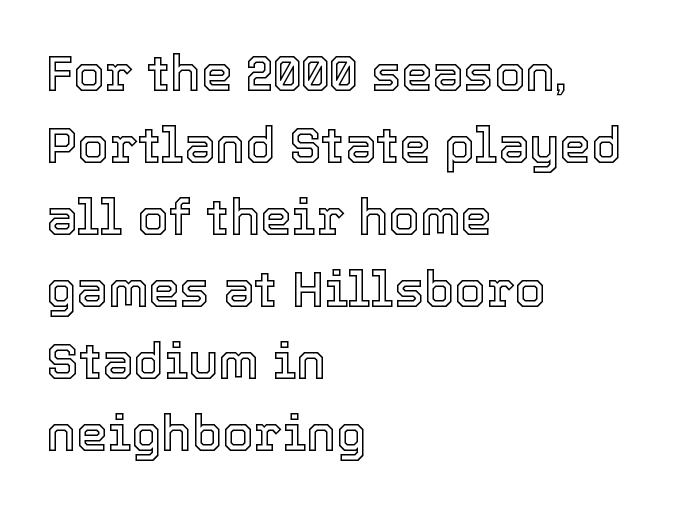
{"italic": "no", "width": "normal", "x_height": "medium", "monospaced": "no", "underline": "no", "align": "left", "line_spacing": "normal", "line_spacing_ratio": 1.44, "letter_spacing": "normal", "letter_spacing_em": 0.0, "glyph_px": 50}
